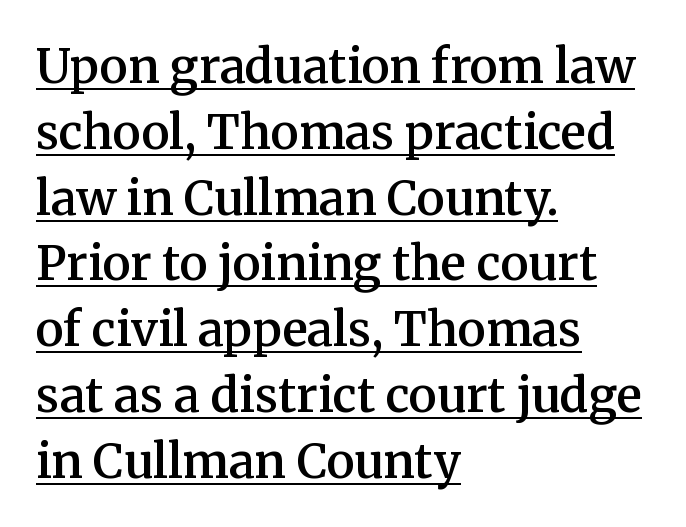
The rendering keeps characters at their native spacing. Each letter keeps its own natural width here, so spacing adapts to shape. The characters display serif detailing at their extremities. These words are printed semibold, heavier than regular yet not bold. A rule runs beneath these lines of type. The passage is arranged the way most books set body copy — flush left.
